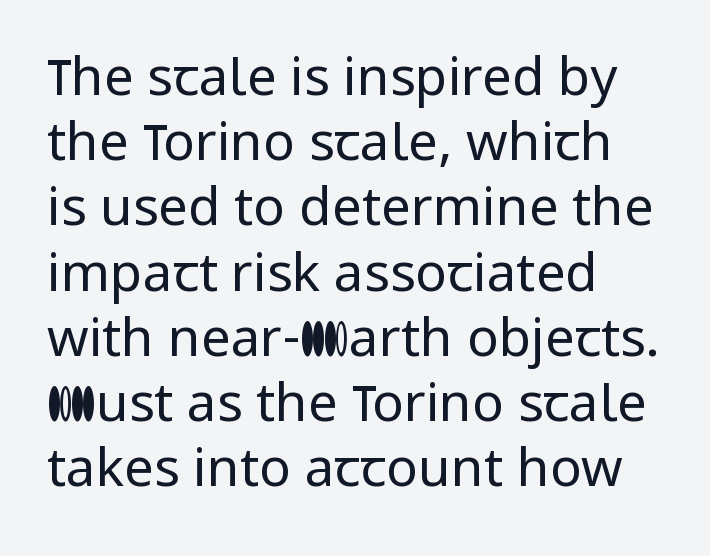
{"serif": "no", "italic": "no", "bold": "no", "weight": "regular", "width": "normal", "stroke_contrast": "low", "x_height": "medium", "monospaced": "no", "underline": "no", "align": "left", "line_spacing_ratio": 1.23, "letter_spacing": "normal", "letter_spacing_em": 0.0, "glyph_px": 53}
